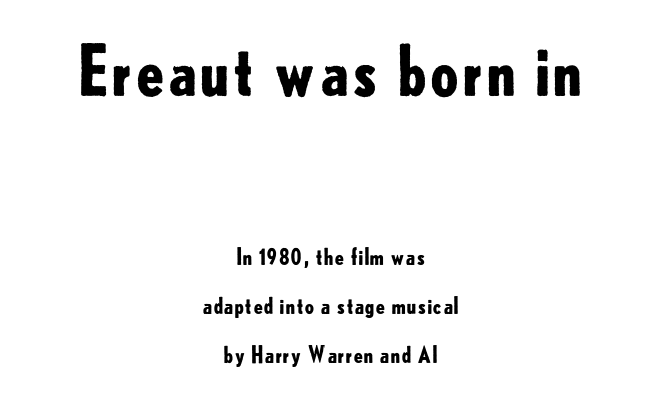
{"serif": "no", "italic": "no", "bold": "yes", "weight": "bold", "width": "normal", "stroke_contrast": "low", "x_height": "small", "monospaced": "no", "underline": "no", "align": "center", "line_spacing": "loose", "line_spacing_ratio": 2.24, "letter_spacing": "normal", "letter_spacing_em": 0.0, "larger_block": "first", "size_ratio": 3.05, "glyph_px": 67}
